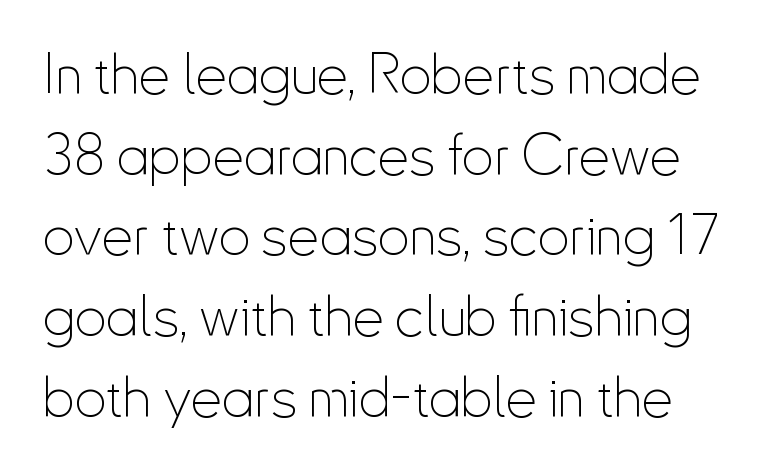
{"serif": "no", "italic": "no", "bold": "no", "weight": "thin", "width": "condensed", "stroke_contrast": "low", "x_height": "small", "monospaced": "no", "underline": "no", "line_spacing": "normal", "line_spacing_ratio": 1.44, "letter_spacing": "normal", "letter_spacing_em": 0.0, "glyph_px": 56}
